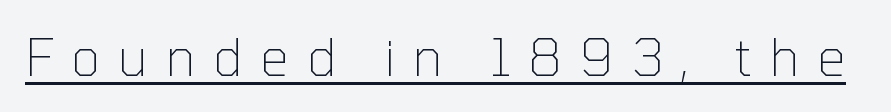
The image shows 51 px thin sans-serif type, upright; set unusually wide letter spacing (+0.34 em), underlined; low stroke contrast and a medium x-height.
